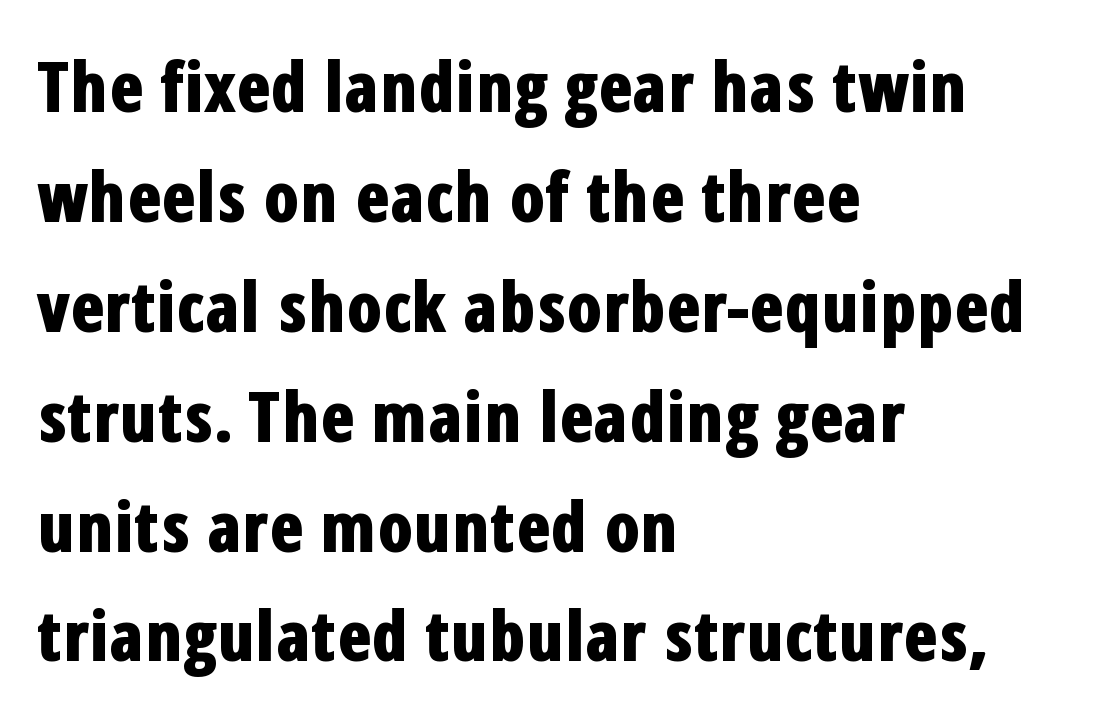
{"serif": "no", "italic": "no", "bold": "yes", "weight": "bold", "width": "condensed", "stroke_contrast": "low", "x_height": "medium", "monospaced": "no", "underline": "no", "align": "left", "line_spacing": "normal", "line_spacing_ratio": 1.57, "letter_spacing": "normal", "letter_spacing_em": 0.0, "glyph_px": 70}
